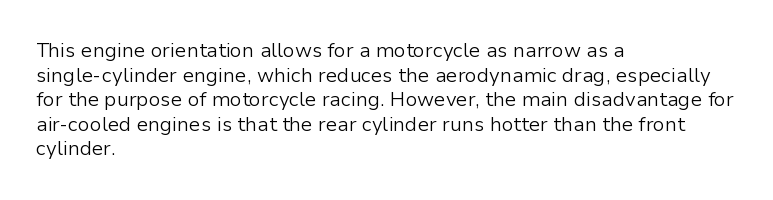
Casual observation: everything's shoved over to the left. This is not heavy type; no bold has been used. Italic? Not at all — the glyphs are vertical. The space beneath each line is pristine and unruled. No extra tracking has been applied to these lines.
